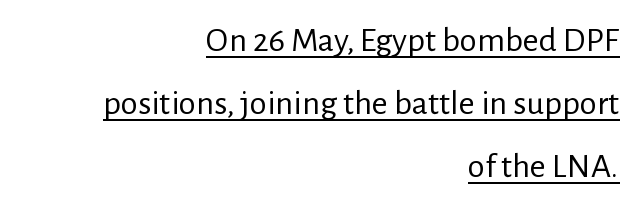
Heft: none added — not bold. Font category for this specimen: sans-serif. Unlike italic type, these characters show no tilt at all. A baseline rule has been typeset under these characters. Honestly, the letter spacing is just normal — you wouldn't notice it.
